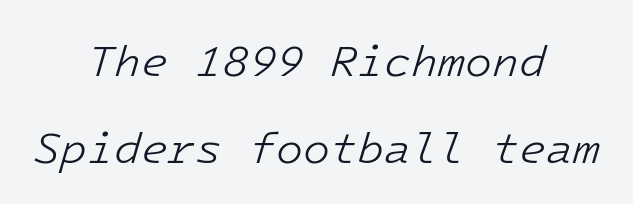
{"italic": "yes", "lean": "right", "slant_degrees": 16, "bold": "no", "weight": "light", "width": "normal", "stroke_contrast": "low", "x_height": "medium", "underline": "no", "align": "center", "line_spacing": "loose", "line_spacing_ratio": 1.97, "letter_spacing": "normal", "letter_spacing_em": 0.0, "glyph_px": 44}
